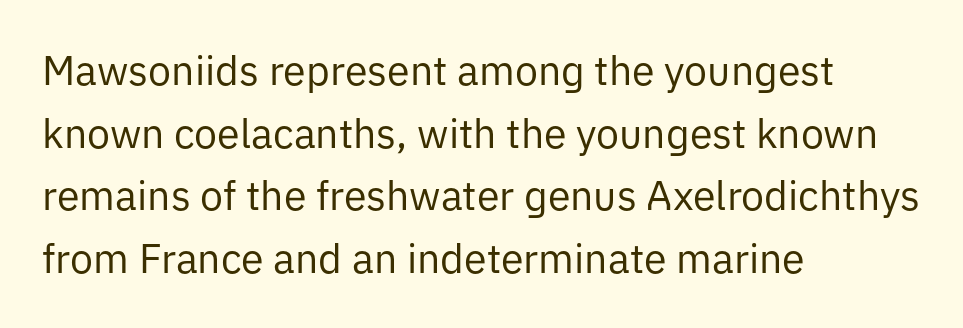
{"serif": "no", "italic": "no", "bold": "no", "weight": "regular", "width": "normal", "stroke_contrast": "low", "x_height": "medium", "monospaced": "no", "underline": "no", "align": "left", "line_spacing": "normal", "line_spacing_ratio": 1.53, "letter_spacing": "normal", "letter_spacing_em": 0.0, "glyph_px": 41}
